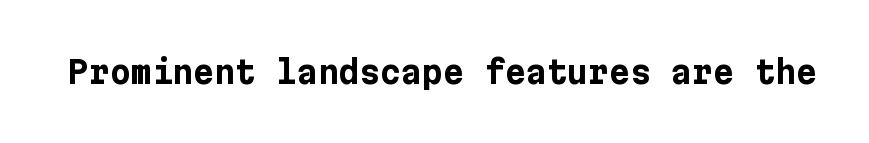
{"serif": "no", "italic": "no", "bold": "yes", "weight": "bold", "width": "normal", "stroke_contrast": "low", "x_height": "medium", "underline": "no", "letter_spacing": "normal", "letter_spacing_em": 0.0, "glyph_px": 32}
